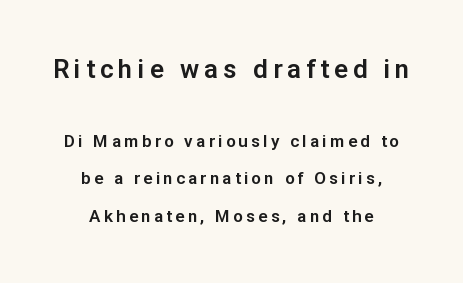
The image shows 26 px text type, upright; set centered, loose line spacing (2.2x), not underlined; the first (top) block is 1.53x larger.
